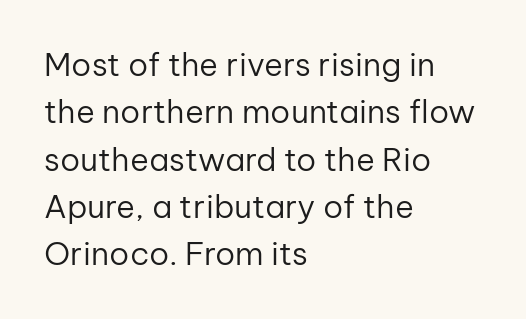
The image shows 32 px regular-weight sans-serif type, upright; set left-aligned, normal line spacing (1.48x), normal letter spacing, not underlined; low stroke contrast and a medium x-height.
